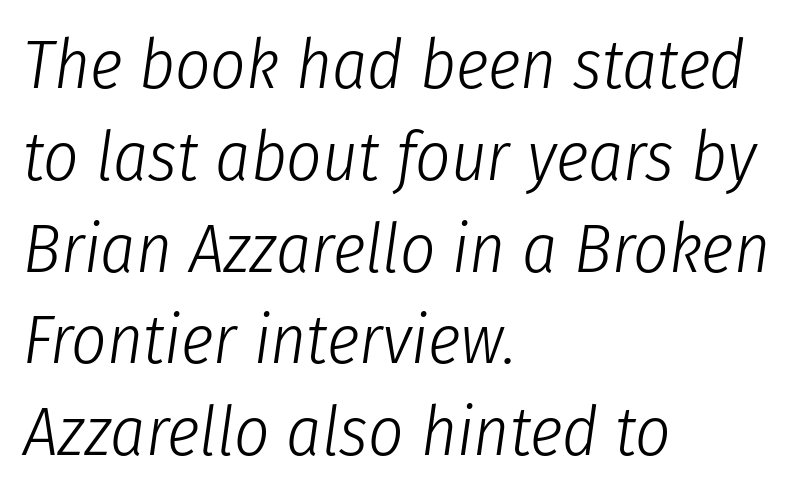
{"italic": "yes", "lean": "right", "slant_degrees": 8, "bold": "no", "weight": "light", "width": "condensed", "stroke_contrast": "low", "x_height": "medium", "monospaced": "no", "underline": "no", "align": "left", "line_spacing": "normal", "line_spacing_ratio": 1.33, "letter_spacing": "normal", "letter_spacing_em": 0.0, "glyph_px": 69}
